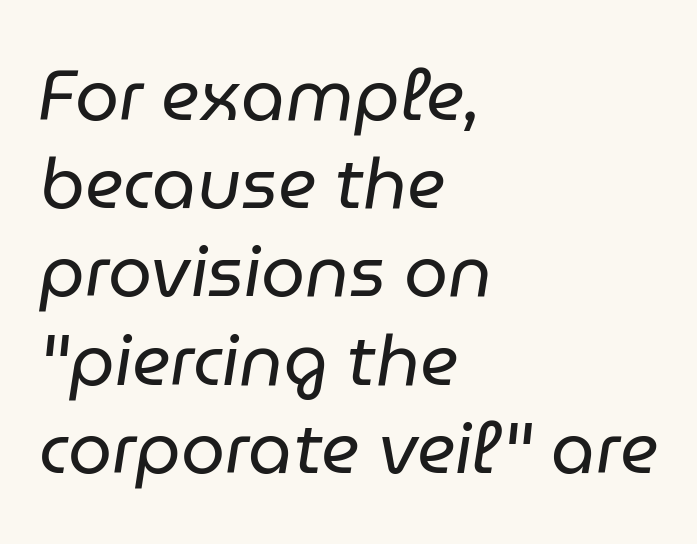
{"italic": "yes", "lean": "right", "slant_degrees": 9, "bold": "no", "weight": "regular", "width": "normal", "stroke_contrast": "low", "x_height": "medium", "monospaced": "no", "underline": "no", "align": "left", "line_spacing": "normal", "line_spacing_ratio": 1.26, "letter_spacing": "normal", "letter_spacing_em": 0.0, "glyph_px": 70}
